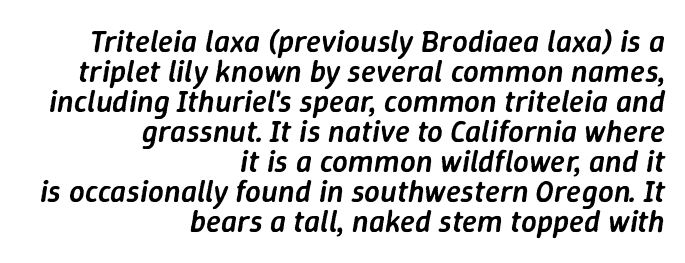
The image shows 31 px semibold type, italic (leaning right); set right-aligned, tight line spacing (0.97x), normal letter spacing, not underlined; low stroke contrast and a medium x-height.
